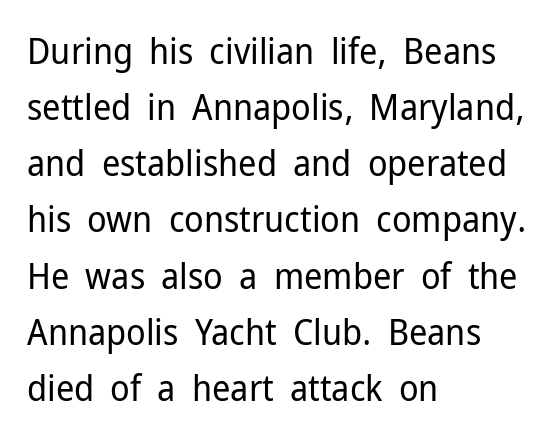
{"serif": "no", "italic": "no", "bold": "no", "weight": "regular", "width": "normal", "stroke_contrast": "low", "x_height": "medium", "monospaced": "no", "underline": "no", "align": "left", "line_spacing": "normal", "line_spacing_ratio": 1.56, "letter_spacing": "normal", "letter_spacing_em": 0.0, "glyph_px": 36}
